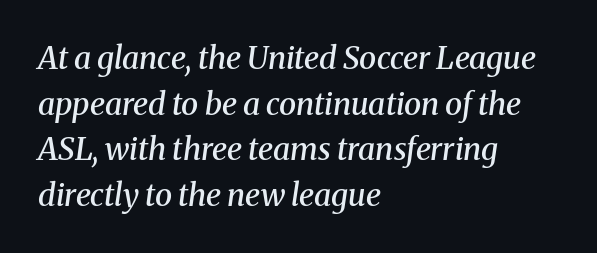
Q: Is the text bold? A: Semi-bold.
Q: Is the text italic (slanted)? A: Yes, it leans right by about 8 degrees.
Q: Is the typeface a serif or a sans-serif typeface? A: Serif.
Q: Is the text underlined? A: No.
Q: How is the paragraph aligned? A: Left-aligned.
Q: Is the spacing between letters normal or unusually wide? A: Normal.
Q: Is the spacing between lines tight, normal or loose? A: Normal.
Q: Width (condensed, normal, or wide)? A: Normal.
Q: Stroke contrast? A: Medium.
Q: x-height? A: Medium.
Q: Monospaced? A: No.
